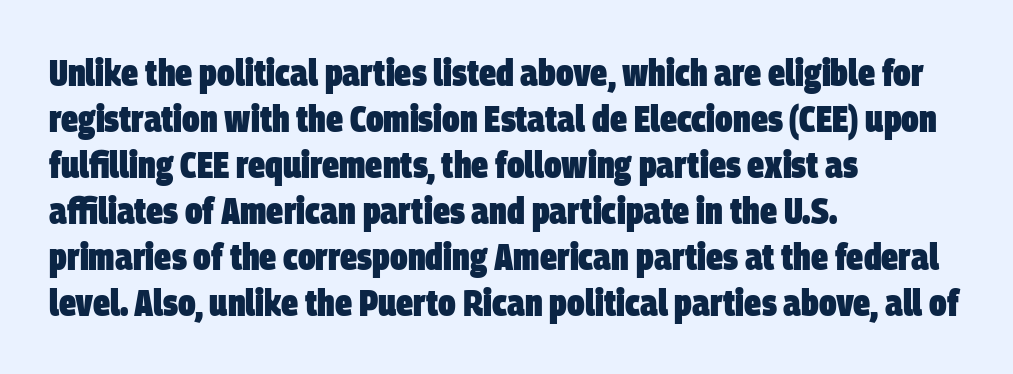
Q: Is the text bold? A: Yes.
Q: Is the typeface a serif or a sans-serif typeface? A: Sans-serif.
Q: Is the text underlined? A: No.
Q: How is the paragraph aligned? A: Left-aligned.
Q: Is the spacing between letters normal or unusually wide? A: Normal.
Q: Width (condensed, normal, or wide)? A: Condensed.
Q: Stroke contrast? A: Low.
Q: x-height? A: Large.
Q: Monospaced? A: No.
